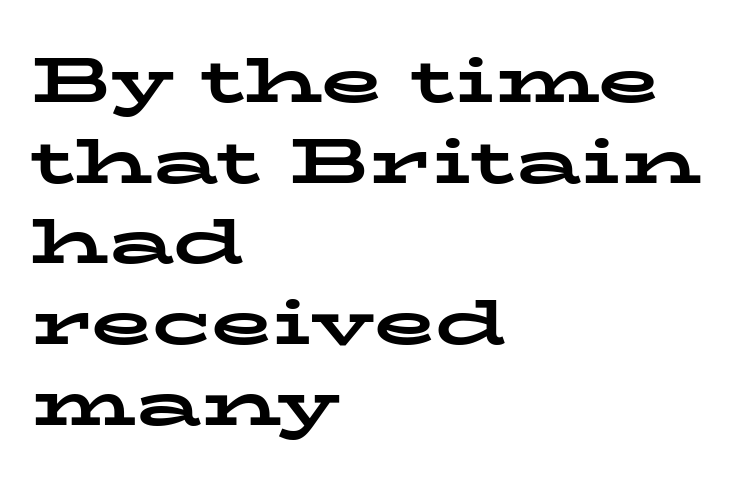
Q: Is the text bold? A: Yes.
Q: Is the text italic (slanted)? A: No, it is upright.
Q: Is the typeface a serif or a sans-serif typeface? A: Serif.
Q: Is the text underlined? A: No.
Q: How is the paragraph aligned? A: Left-aligned.
Q: Is the spacing between letters normal or unusually wide? A: Normal.
Q: Is the spacing between lines tight, normal or loose? A: Normal.
Q: Width (condensed, normal, or wide)? A: Wide.
Q: Stroke contrast? A: Low.
Q: x-height? A: Medium.
Q: Monospaced? A: No.
